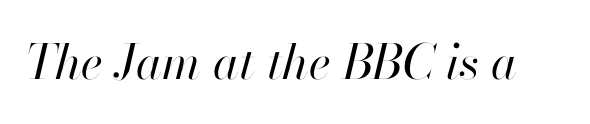
The image shows 48 px regular-weight type, italic (leaning right); set normal letter spacing, not underlined; high stroke contrast and a small x-height.
